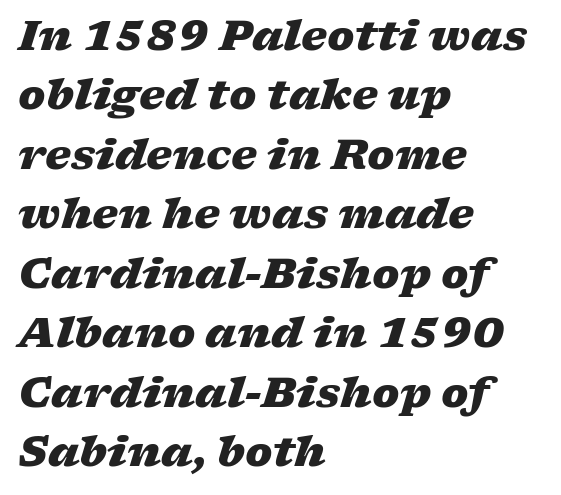
The image shows 41 px heavy, wide type, italic (leaning right); set left-aligned, normal line spacing (1.45x), normal letter spacing, not underlined; low stroke contrast and a medium x-height.
